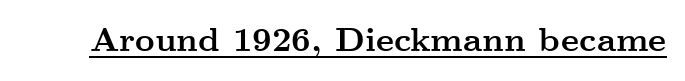
The image shows 34 px semibold, wide serif type, upright; set normal letter spacing, underlined; medium stroke contrast and a small x-height.
